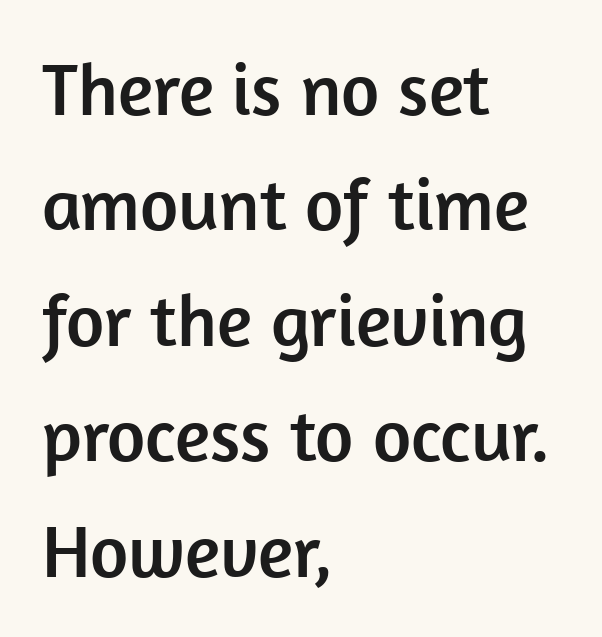
This is roman type, the default non-slanted kind. This is sans-serif lettering, the kind often seen on screens and signage. The line-height multiplier appears to be the usual default. These lines are rendered in a variable-pitch font. How are the letters spaced? Ordinarily, with no added tracking. Reading down the block, your eye returns to a fixed left position each line.
